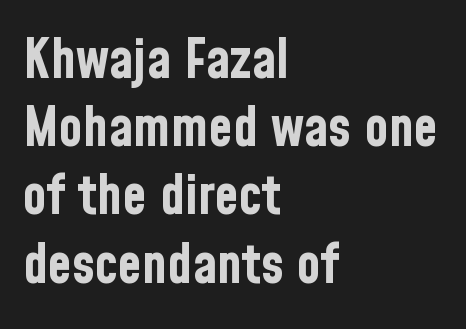
{"serif": "no", "italic": "no", "bold": "yes", "weight": "bold", "width": "condensed", "stroke_contrast": "low", "x_height": "medium", "monospaced": "no", "underline": "no", "align": "left", "line_spacing_ratio": 1.24, "letter_spacing": "normal", "letter_spacing_em": 0.0, "glyph_px": 55}
